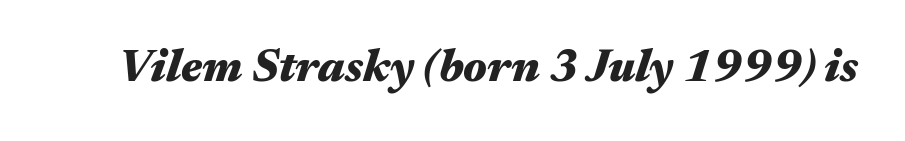
Q: Is the text bold? A: Yes.
Q: Is the text italic (slanted)? A: Yes, it leans right by about 17 degrees.
Q: Is the text underlined? A: No.
Q: Is the spacing between letters normal or unusually wide? A: Normal.
Q: Width (condensed, normal, or wide)? A: Wide.
Q: Stroke contrast? A: Medium.
Q: x-height? A: Medium.
Q: Monospaced? A: No.
